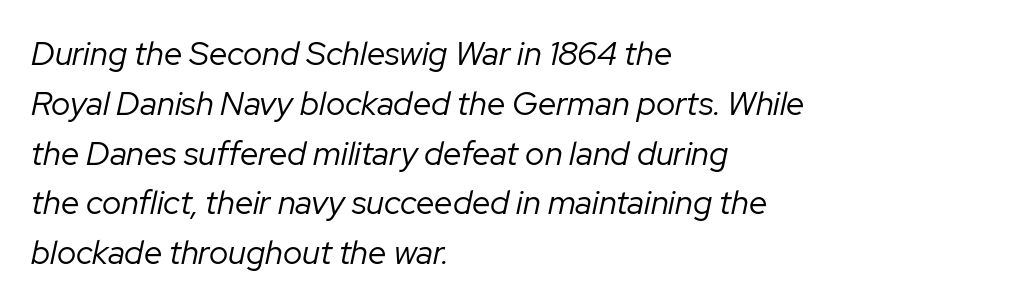
The image shows 33 px regular-weight type, italic (leaning right); set left-aligned, normal line spacing (1.51x), normal letter spacing, not underlined; low stroke contrast and a medium x-height.
